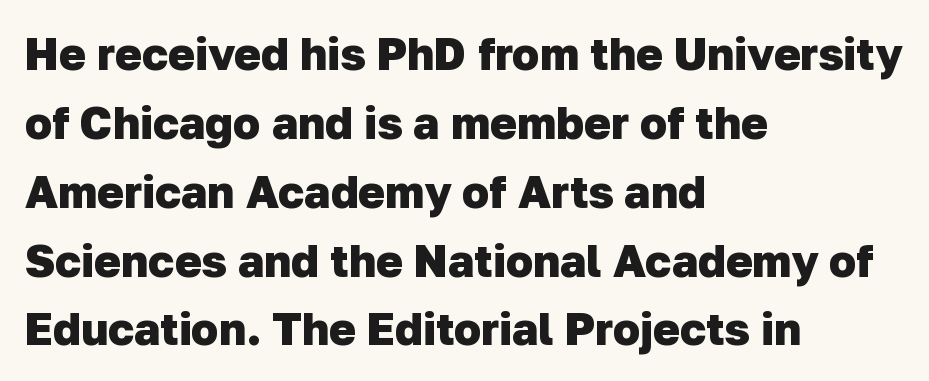
The image shows 45 px heavy sans-serif type; set left-aligned, normal line spacing (1.53x), normal letter spacing, not underlined; low stroke contrast and a medium x-height.
